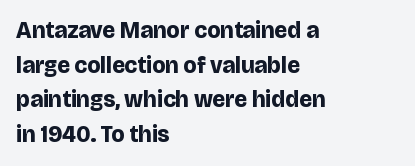
The image shows 23 px bold type, upright; set left-aligned, normal line spacing (1.51x), normal letter spacing, not underlined.
